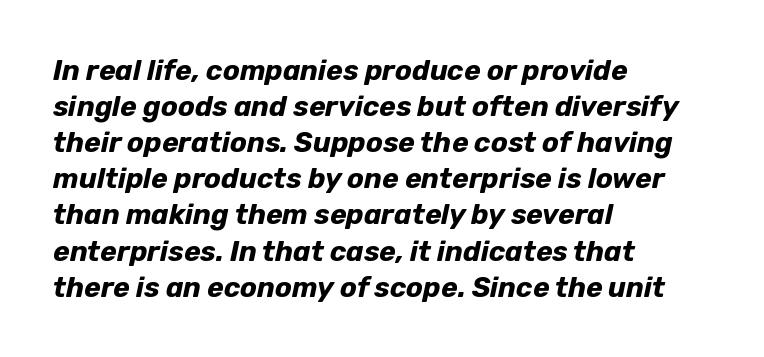
{"italic": "yes", "lean": "right", "slant_degrees": 12, "bold": "yes", "weight": "bold", "width": "normal", "stroke_contrast": "low", "x_height": "medium", "monospaced": "no", "underline": "no", "align": "left", "line_spacing": "normal", "line_spacing_ratio": 1.29, "letter_spacing": "normal", "letter_spacing_em": 0.0, "glyph_px": 28}
